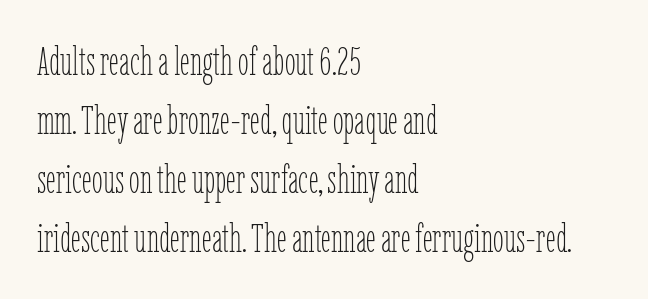
Q: Is the text bold? A: No.
Q: Is the text italic (slanted)? A: No, it is upright.
Q: Is the text underlined? A: No.
Q: How is the paragraph aligned? A: Left-aligned.
Q: Is the spacing between letters normal or unusually wide? A: Normal.
Q: Is the spacing between lines tight, normal or loose? A: Normal.
Q: Width (condensed, normal, or wide)? A: Condensed.
Q: Stroke contrast? A: Low.
Q: x-height? A: Medium.
Q: Monospaced? A: No.
